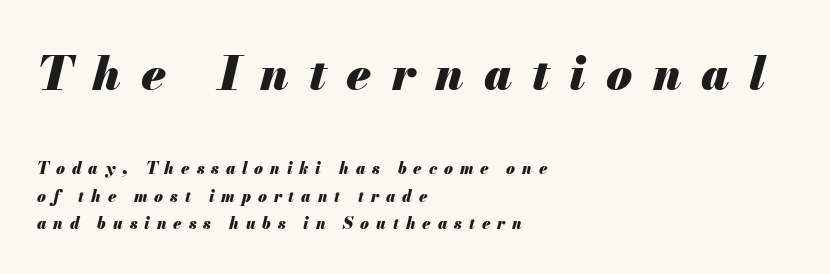
The lettering tilts uniformly, giving the passage an italic look. Underline: absent. Letter spacing: wide. Typographic density is high because the face is bold. These two chunks differ in scale, with the top chunk taking the larger measure. The passage shown is typed in a proportional face where columns would drift.
